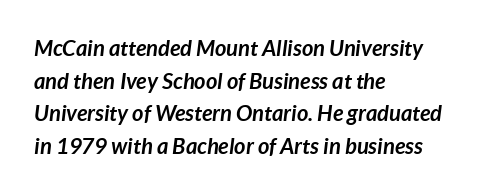
The image shows 22 px bold type, italic (leaning right); set left-aligned, normal line spacing (1.48x), normal letter spacing, not underlined.
